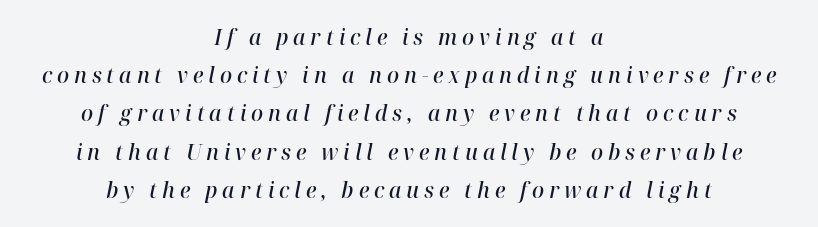
The image shows 21 px text type, italic (leaning right); set centered, line spacing 1.82x, unusually wide letter spacing (+0.23 em), not underlined.
